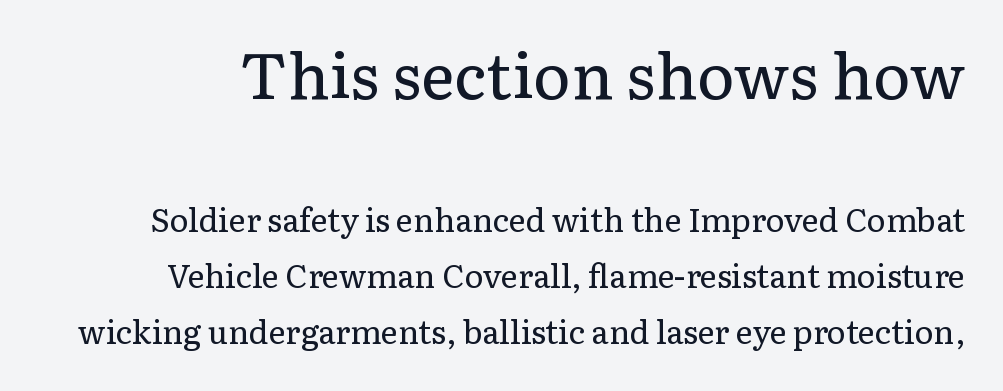
Characters follow at the spacing the type designer built in. Lines of text with bare space underneath. Upright lettering throughout. Note the varied advance widths — an 'i' is clearly narrower than an 'm'.
